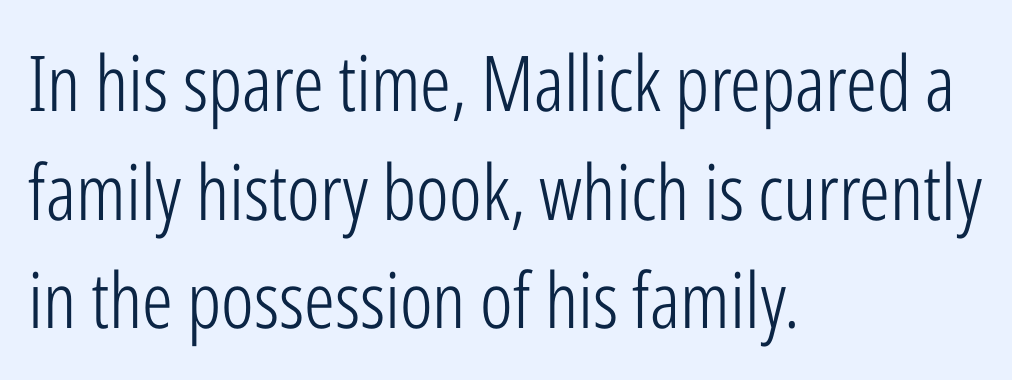
Q: Is the text bold? A: No.
Q: Is the text italic (slanted)? A: No, it is upright.
Q: Is the typeface a serif or a sans-serif typeface? A: Sans-serif.
Q: Is the text underlined? A: No.
Q: How is the paragraph aligned? A: Left-aligned.
Q: Is the spacing between letters normal or unusually wide? A: Normal.
Q: Is the spacing between lines tight, normal or loose? A: Normal.
Q: Width (condensed, normal, or wide)? A: Condensed.
Q: Stroke contrast? A: Low.
Q: x-height? A: Medium.
Q: Monospaced? A: No.
